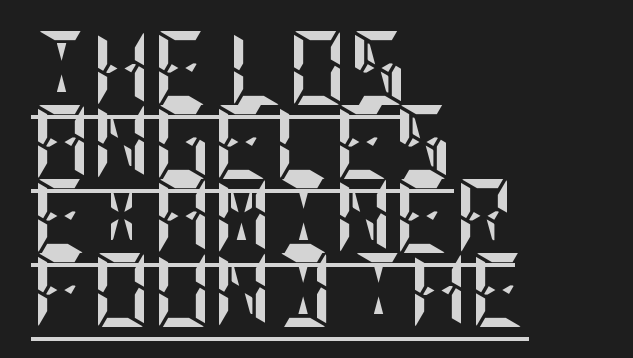
The image shows 74 px semibold, condensed type, upright; set left-aligned, tight line spacing (1.0x), normal letter spacing, underlined; low stroke contrast and a large x-height.
